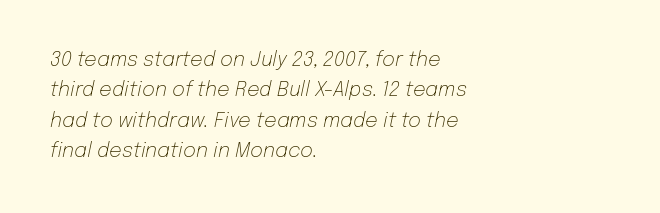
You could call the tracking neutral — neither tight nor loose. The typesetter chose a ragged-right arrangement here. Italic: yes, the glyphs are oblique. Check under the words: just untouched page. The leading is moderate, giving the passage an even texture. The letterforms sit at book weight or below.
